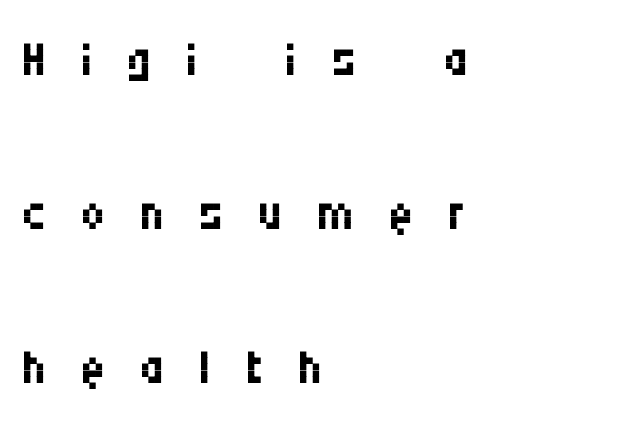
{"serif": "no", "italic": "no", "bold": "no", "weight": "regular", "width": "condensed", "stroke_contrast": "medium", "x_height": "large", "monospaced": "no", "underline": "no", "align": "left", "line_spacing": "loose", "line_spacing_ratio": 2.2, "letter_spacing": "wide", "letter_spacing_em": 0.48, "glyph_px": 70}
